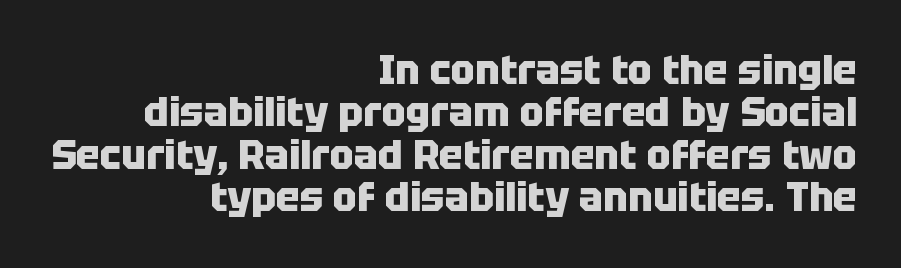
{"serif": "no", "italic": "no", "bold": "yes", "weight": "heavy", "width": "normal", "stroke_contrast": "low", "x_height": "large", "monospaced": "no", "underline": "no", "align": "right", "line_spacing": "tight", "line_spacing_ratio": 1.06, "letter_spacing": "normal", "letter_spacing_em": 0.0, "glyph_px": 40}
